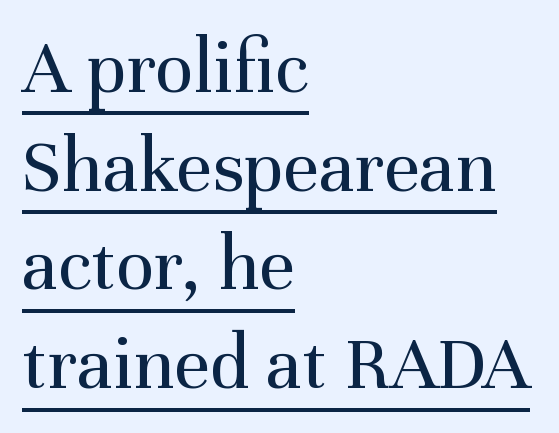
Q: Is the text bold? A: No.
Q: Is the text italic (slanted)? A: No, it is upright.
Q: Is the typeface a serif or a sans-serif typeface? A: Serif.
Q: Is the text underlined? A: Yes.
Q: How is the paragraph aligned? A: Left-aligned.
Q: Is the spacing between letters normal or unusually wide? A: Normal.
Q: Is the spacing between lines tight, normal or loose? A: Normal.
Q: Width (condensed, normal, or wide)? A: Normal.
Q: Stroke contrast? A: Medium.
Q: x-height? A: Medium.
Q: Monospaced? A: No.
